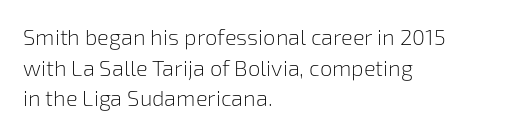
Here the glyphs are tracked normally, forming tight word shapes. This sample keeps an unexceptional amount of space between lines. Every character sits straight up, as roman type does. Each stroke keeps to a modest, everyday thickness or less. This rendering uses left alignment, leaving the right contour irregular. Descenders are the only things crossing below the line.
